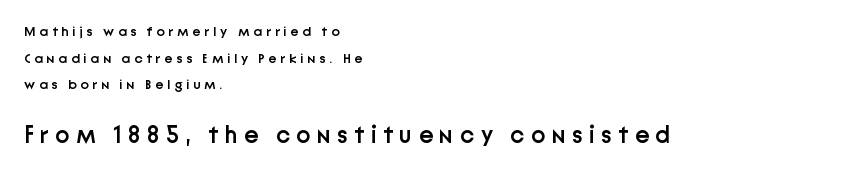
A clean baseline with only descenders dipping below it. Character size in the trailing block exceeds that of the leading block. The designer dialed line spacing up above the default. The lines are quadded left. The face used here is rendered with a markedly widened letterfit. This is the in-between weight designers call semibold or demi.
